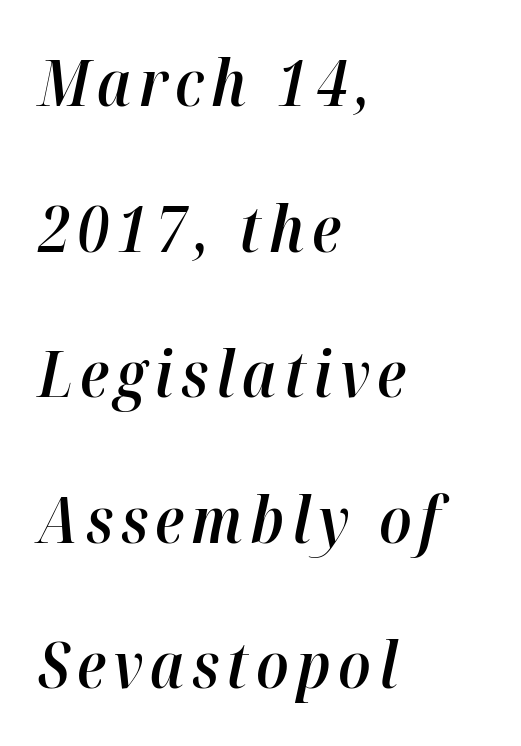
{"italic": "yes", "lean": "right", "slant_degrees": 12, "bold": "semi", "weight": "semibold", "width": "normal", "stroke_contrast": "high", "x_height": "medium", "monospaced": "no", "underline": "no", "align": "left", "line_spacing": "loose", "line_spacing_ratio": 2.31, "glyph_px": 63}
